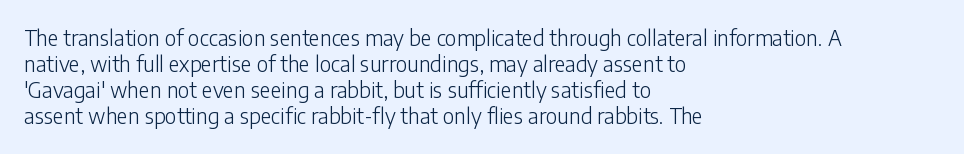
{"italic": "no", "bold": "no", "underline": "no", "align": "left", "line_spacing_ratio": 1.24, "letter_spacing": "normal", "letter_spacing_em": 0.0, "glyph_px": 21}
